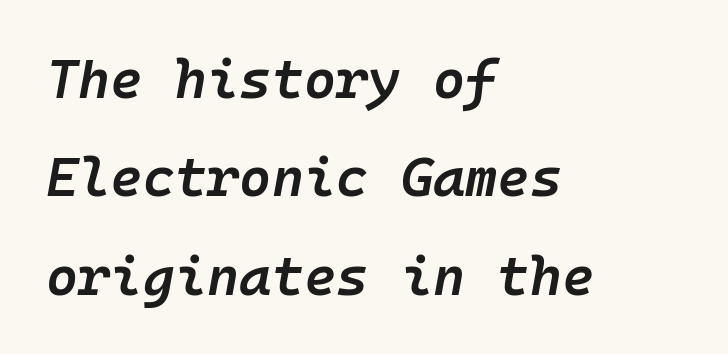
{"italic": "yes", "lean": "right", "slant_degrees": 10, "bold": "semi", "weight": "semibold", "width": "normal", "stroke_contrast": "low", "x_height": "medium", "monospaced": "yes", "underline": "no", "align": "left", "line_spacing_ratio": 1.79, "letter_spacing": "normal", "letter_spacing_em": 0.0, "glyph_px": 55}
